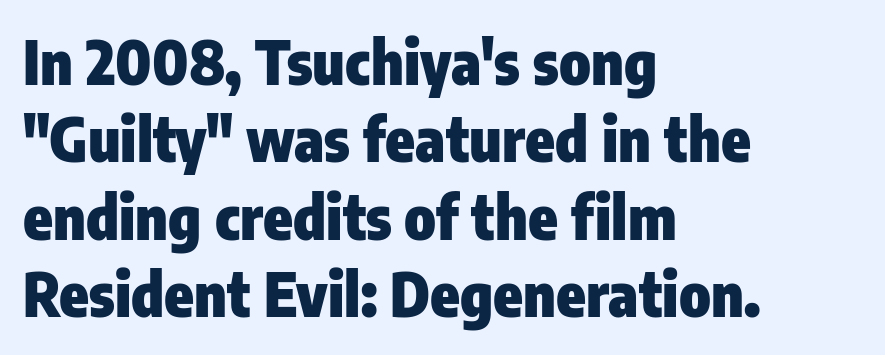
The image shows 60 px heavy, condensed sans-serif type, upright; set left-aligned, normal line spacing (1.29x), normal letter spacing, not underlined; low stroke contrast and a medium x-height.
